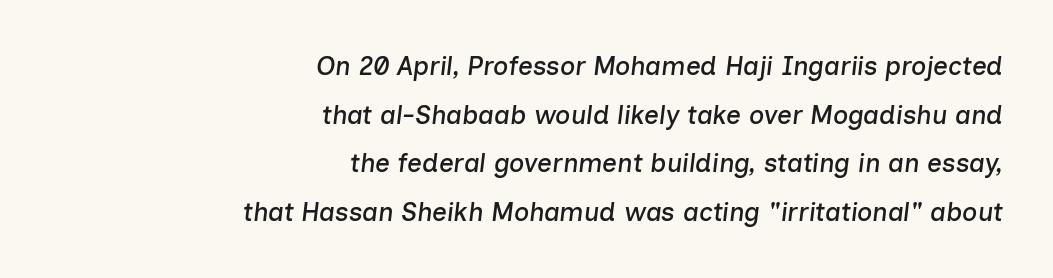
Q: Is the text italic (slanted)? A: Yes, it leans right by about 7 degrees.
Q: Is the text underlined? A: No.
Q: How is the paragraph aligned? A: Right-aligned.
Q: Is the spacing between letters normal or unusually wide? A: Normal.
